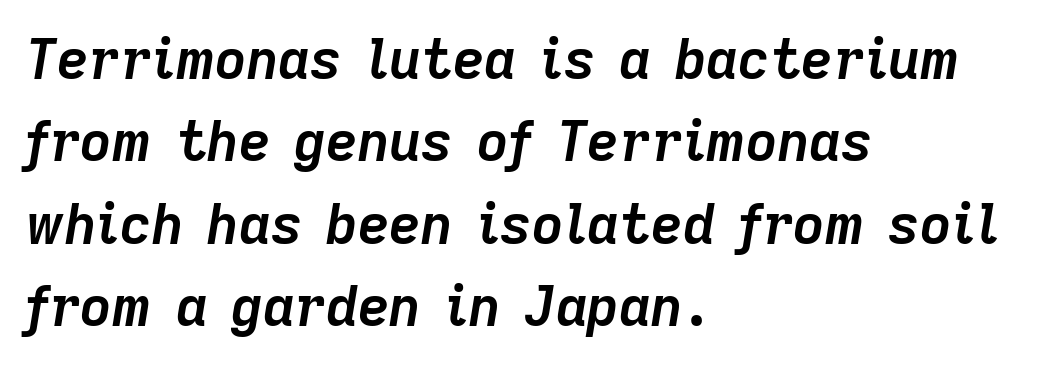
Q: Is the text bold? A: Yes.
Q: Is the text italic (slanted)? A: Yes, it leans right by about 9 degrees.
Q: Is the text underlined? A: No.
Q: How is the paragraph aligned? A: Left-aligned.
Q: Is the spacing between letters normal or unusually wide? A: Normal.
Q: Is the spacing between lines tight, normal or loose? A: Normal.
Q: Width (condensed, normal, or wide)? A: Normal.
Q: Stroke contrast? A: Low.
Q: x-height? A: Medium.
Q: Monospaced? A: No.
